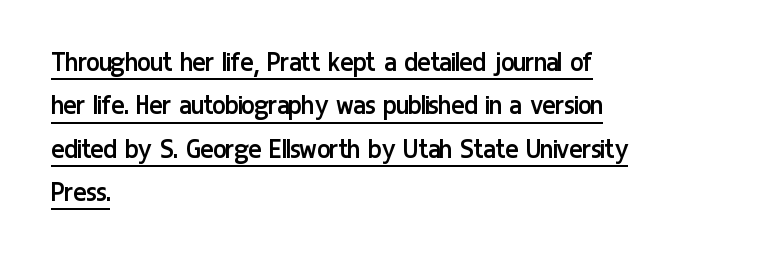
Q: Is the text bold? A: No.
Q: Is the text italic (slanted)? A: No, it is upright.
Q: Is the typeface a serif or a sans-serif typeface? A: Sans-serif.
Q: Is the text underlined? A: Yes.
Q: How is the paragraph aligned? A: Left-aligned.
Q: Is the spacing between letters normal or unusually wide? A: Normal.
Q: Is the spacing between lines tight, normal or loose? A: Normal.
Q: Width (condensed, normal, or wide)? A: Condensed.
Q: Stroke contrast? A: Low.
Q: x-height? A: Medium.
Q: Monospaced? A: No.
